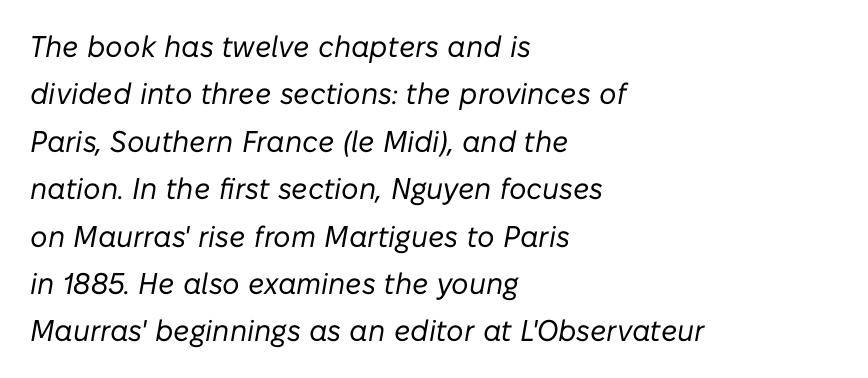
{"italic": "yes", "lean": "right", "slant_degrees": 10, "bold": "no", "weight": "regular", "width": "normal", "stroke_contrast": "low", "x_height": "medium", "monospaced": "no", "underline": "no", "align": "left", "line_spacing": "normal", "line_spacing_ratio": 1.58, "letter_spacing": "normal", "letter_spacing_em": 0.0, "glyph_px": 30}
